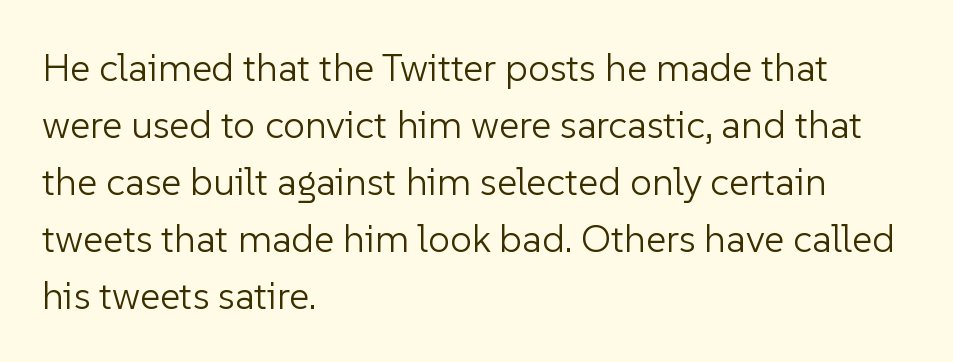
Q: Is the text bold? A: No.
Q: Is the text italic (slanted)? A: No, it is upright.
Q: Is the typeface a serif or a sans-serif typeface? A: Sans-serif.
Q: Is the text underlined? A: No.
Q: How is the paragraph aligned? A: Left-aligned.
Q: Is the spacing between letters normal or unusually wide? A: Normal.
Q: Is the spacing between lines tight, normal or loose? A: Normal.
Q: Width (condensed, normal, or wide)? A: Normal.
Q: Stroke contrast? A: Low.
Q: x-height? A: Medium.
Q: Monospaced? A: No.
